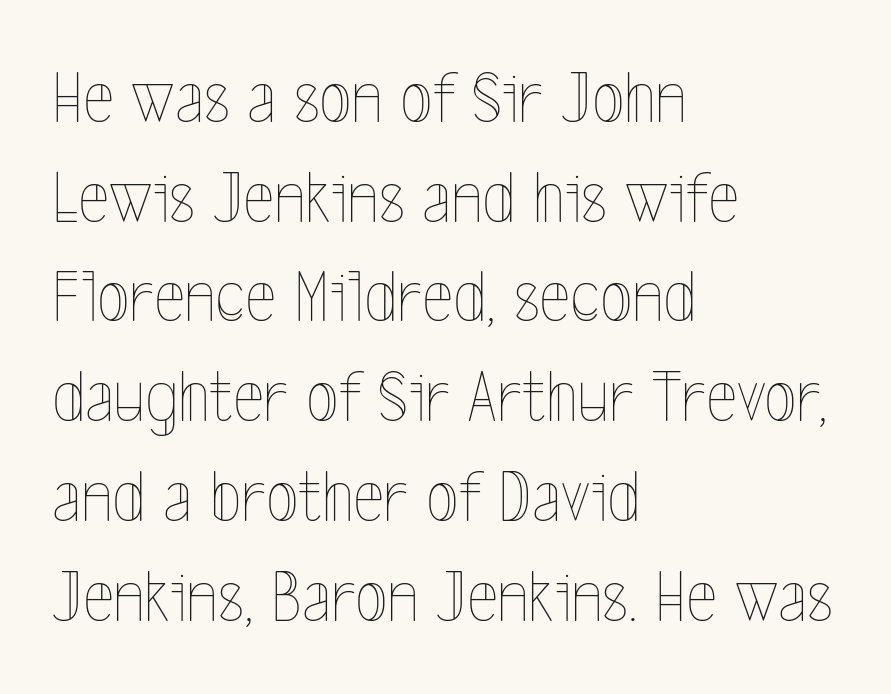
{"italic": "no", "bold": "no", "weight": "thin", "width": "condensed", "x_height": "medium", "monospaced": "no", "underline": "no", "align": "left", "line_spacing": "normal", "line_spacing_ratio": 1.33, "letter_spacing": "normal", "letter_spacing_em": 0.0, "glyph_px": 75}
